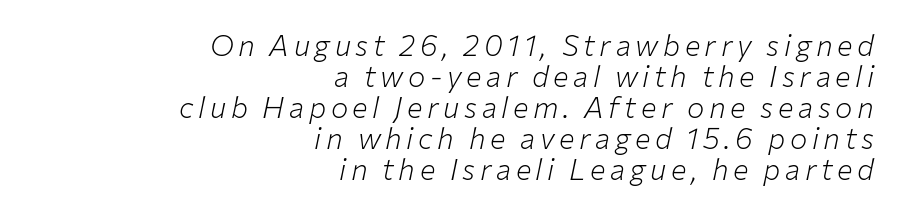
These lines are set flush right with a ragged left edge. Designer's note — italics engaged. Line spacing here is tight. Letters have the restrained weight of plain body copy at most.
